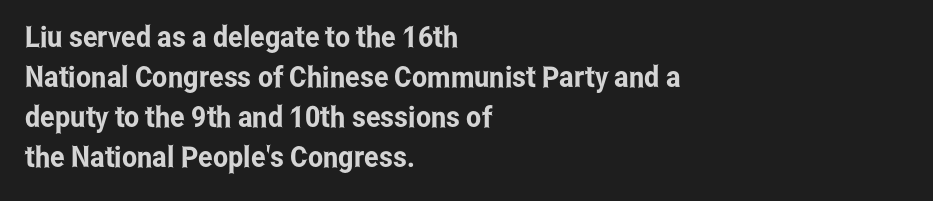
{"serif": "no", "italic": "no", "width": "condensed", "stroke_contrast": "low", "x_height": "medium", "monospaced": "no", "underline": "no", "align": "left", "line_spacing": "normal", "line_spacing_ratio": 1.38, "letter_spacing": "normal", "letter_spacing_em": 0.0, "glyph_px": 29}
